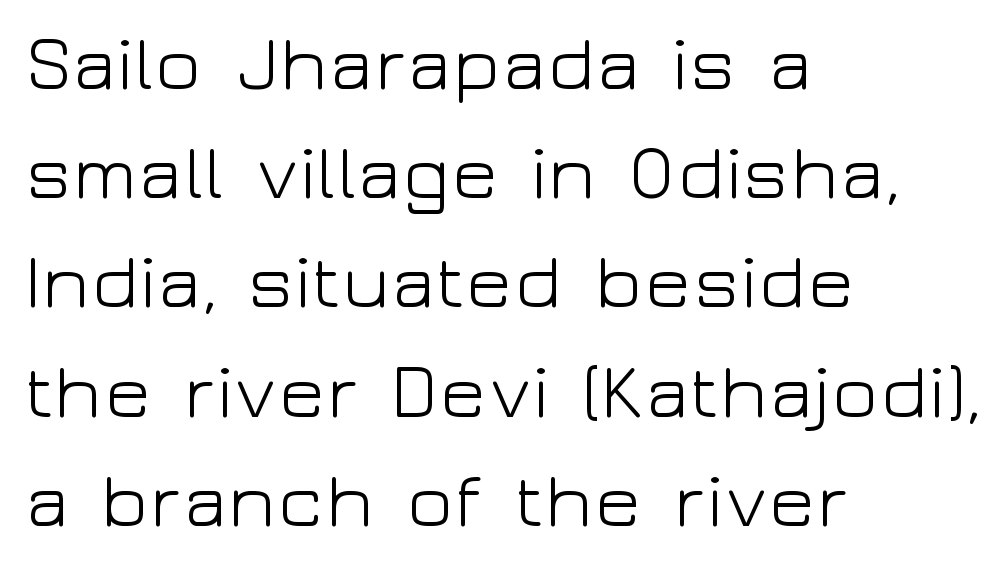
The image shows 78 px light, wide sans-serif type, upright; set left-aligned, normal line spacing (1.4x), normal letter spacing, not underlined; low stroke contrast and a medium x-height.
